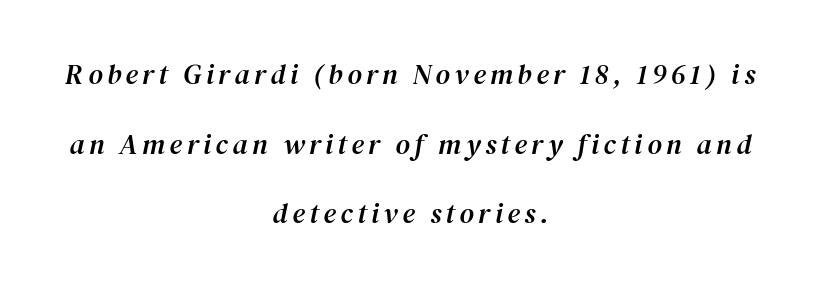
{"serif": "yes", "italic": "yes", "lean": "right", "slant_degrees": 12, "width": "normal", "stroke_contrast": "medium", "x_height": "medium", "monospaced": "no", "underline": "no", "align": "center", "line_spacing": "loose", "line_spacing_ratio": 2.49, "glyph_px": 28}
